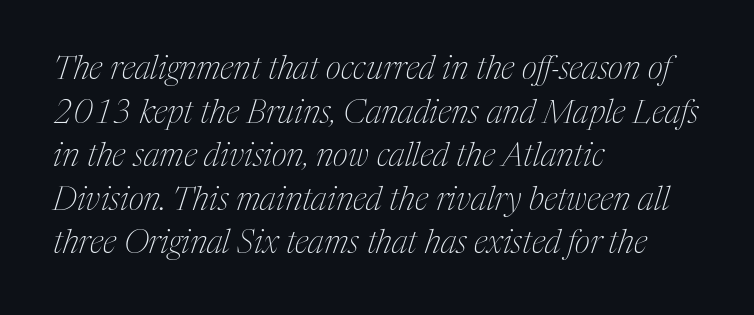
The image shows 33 px thin, condensed serif type, italic (leaning right); set left-aligned, normal line spacing (1.32x), normal letter spacing, not underlined; medium stroke contrast and a medium x-height.
